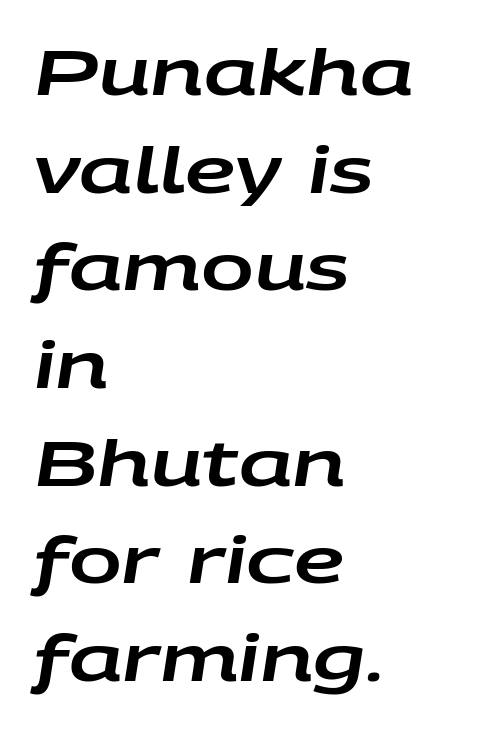
The image shows 63 px wide type, italic (leaning right); set left-aligned, normal line spacing (1.55x), normal letter spacing, not underlined; low stroke contrast and a large x-height.
